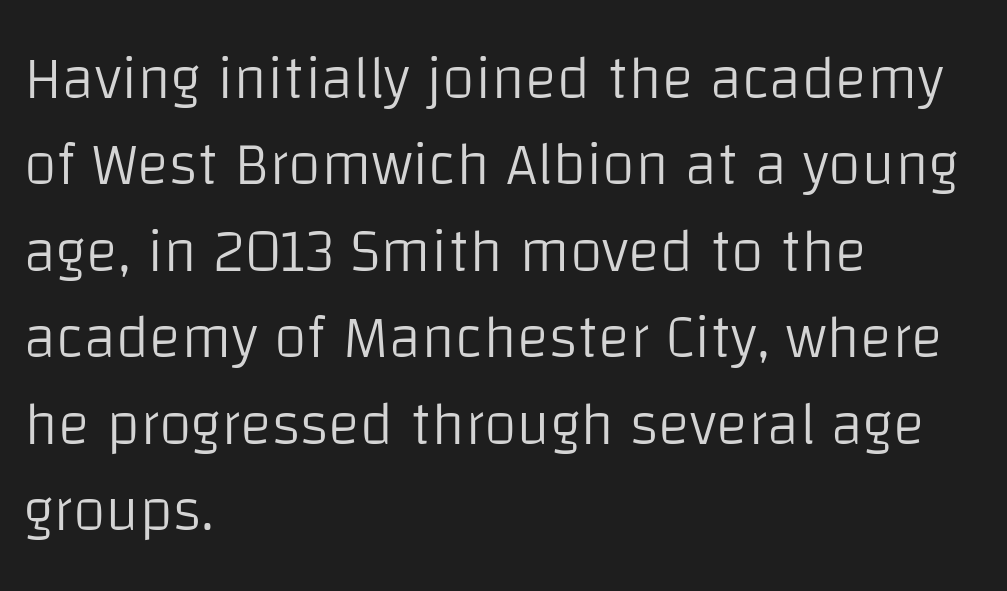
The image shows 60 px light sans-serif type, upright; set left-aligned, normal line spacing (1.44x), normal letter spacing, not underlined; low stroke contrast and a large x-height.
